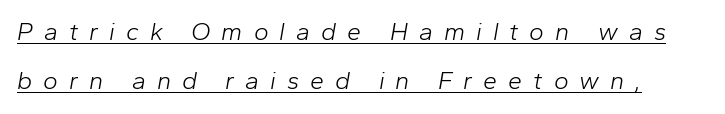
Q: Is the text bold? A: No.
Q: Is the text italic (slanted)? A: Yes, it leans right by about 10 degrees.
Q: Is the text underlined? A: Yes.
Q: Is the spacing between letters normal or unusually wide? A: Unusually wide.
Q: Is the spacing between lines tight, normal or loose? A: Loose.
